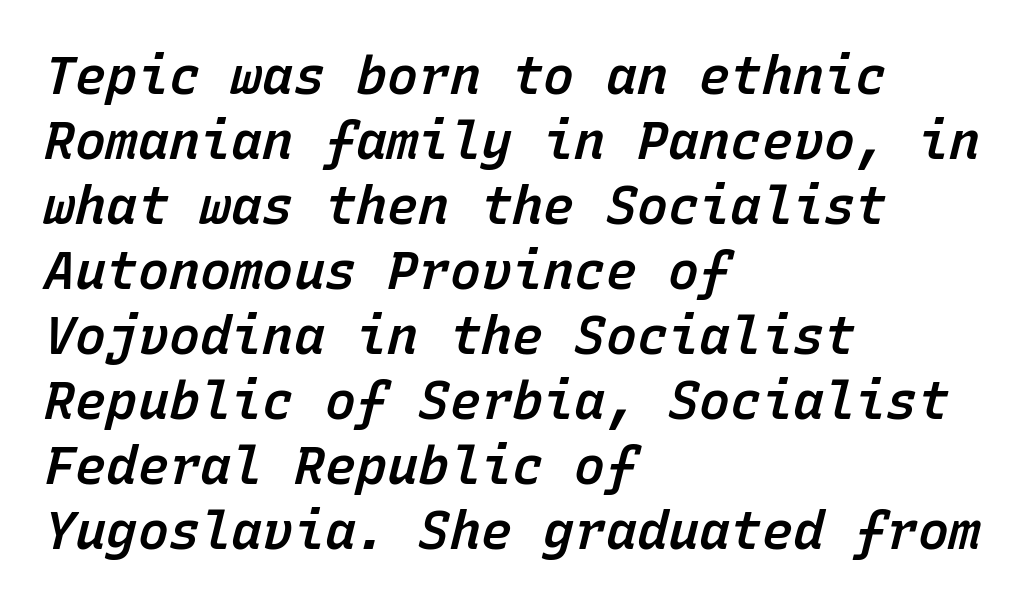
The strip under each line holds only bare page. This sample has the even, mechanical cadence of fixed-width lettering. These lines carry some extra weight — a demibold, not a full bold. The rows are spaced the way most documents space them. Looking at the ascenders, they clearly lean.
